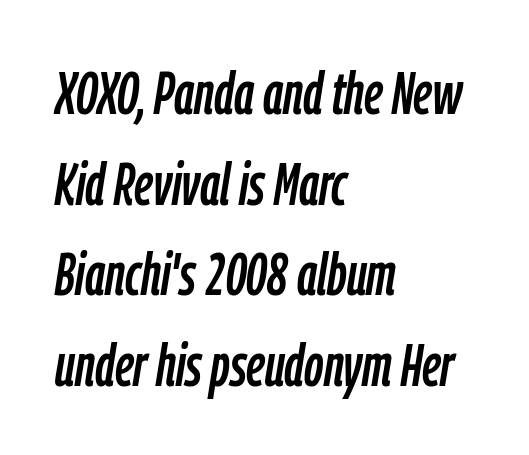
The image shows 60 px condensed type, italic (leaning right); set left-aligned, normal line spacing (1.51x), normal letter spacing, not underlined; low stroke contrast and a medium x-height.
